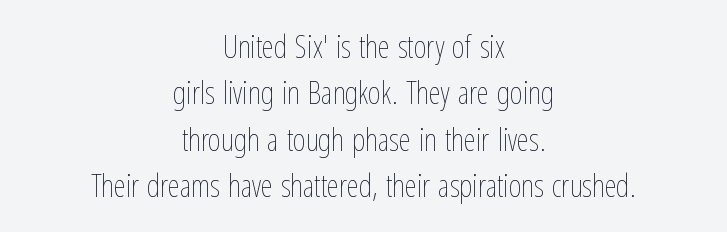
Q: Is the text bold? A: No.
Q: Is the text italic (slanted)? A: No, it is upright.
Q: Is the text underlined? A: No.
Q: How is the paragraph aligned? A: Centered.
Q: Is the spacing between letters normal or unusually wide? A: Normal.
Q: Is the spacing between lines tight, normal or loose? A: Normal.
Q: Width (condensed, normal, or wide)? A: Condensed.
Q: Stroke contrast? A: Low.
Q: x-height? A: Medium.
Q: Monospaced? A: No.
